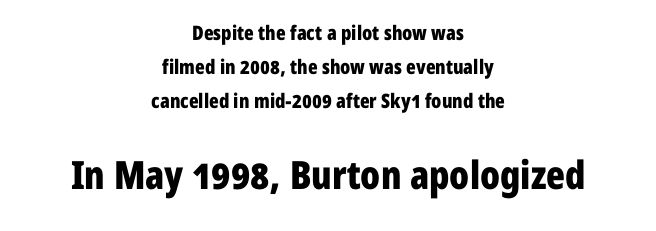
{"serif": "no", "italic": "no", "bold": "yes", "weight": "bold", "width": "condensed", "stroke_contrast": "low", "x_height": "medium", "monospaced": "no", "underline": "no", "align": "center", "line_spacing": "normal", "line_spacing_ratio": 1.7, "letter_spacing": "normal", "letter_spacing_em": 0.0, "larger_block": "second", "size_ratio": 1.95, "glyph_px": 39}
